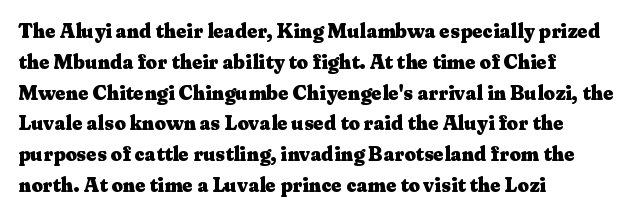
The image shows 20 px bold type, upright; set left-aligned, normal line spacing (1.54x), normal letter spacing, not underlined.
